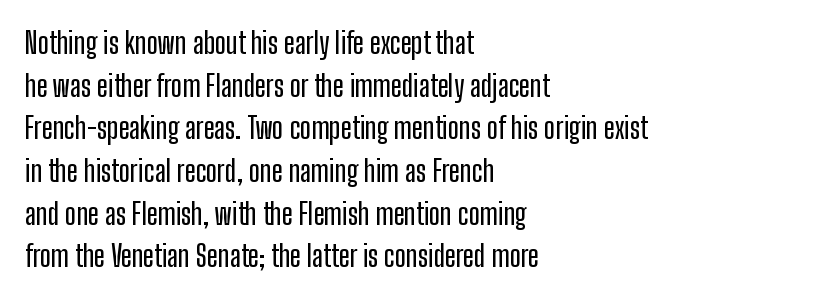
Q: Is the text italic (slanted)? A: No, it is upright.
Q: Is the typeface a serif or a sans-serif typeface? A: Sans-serif.
Q: Is the text underlined? A: No.
Q: How is the paragraph aligned? A: Left-aligned.
Q: Is the spacing between letters normal or unusually wide? A: Normal.
Q: Is the spacing between lines tight, normal or loose? A: Normal.
Q: Width (condensed, normal, or wide)? A: Condensed.
Q: Stroke contrast? A: Low.
Q: x-height? A: Medium.
Q: Monospaced? A: No.
